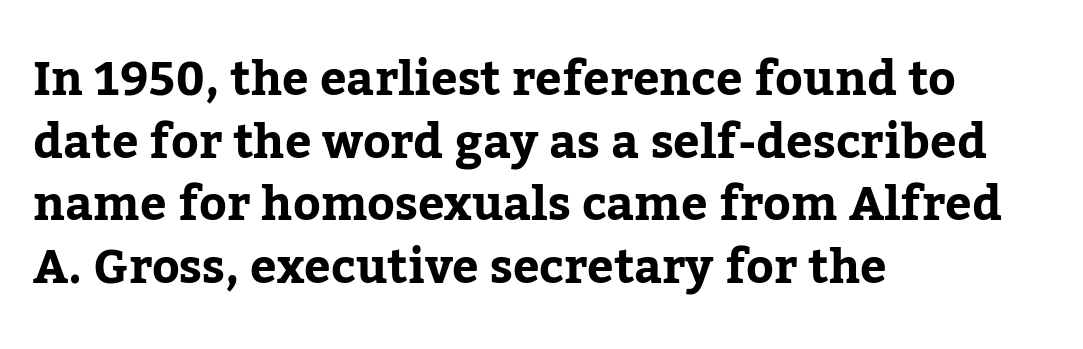
The image shows 47 px bold serif type, upright; set left-aligned, normal line spacing (1.33x), normal letter spacing, not underlined; low stroke contrast and a medium x-height.
